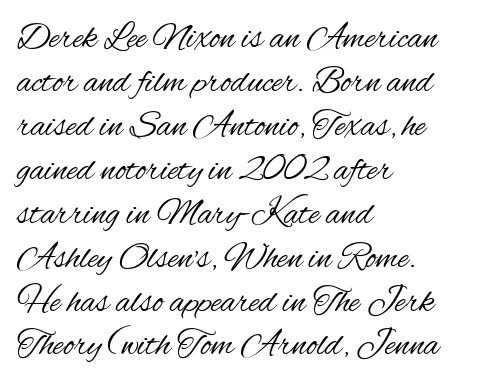
A clean baseline with only descenders dipping below it. Each line starts at the same left margin while the right side varies. Do the characters align in a grid? No, the font is proportional. The font family rendered here belongs to the sans-serif group. Weight: regular or lighter.
